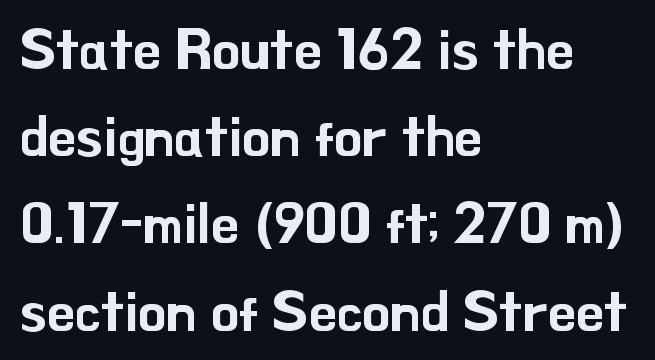
Q: Is the text italic (slanted)? A: No, it is upright.
Q: Is the typeface a serif or a sans-serif typeface? A: Sans-serif.
Q: Is the text underlined? A: No.
Q: How is the paragraph aligned? A: Left-aligned.
Q: Is the spacing between letters normal or unusually wide? A: Normal.
Q: Is the spacing between lines tight, normal or loose? A: Normal.
Q: Width (condensed, normal, or wide)? A: Normal.
Q: Stroke contrast? A: Low.
Q: x-height? A: Small.
Q: Monospaced? A: No.
